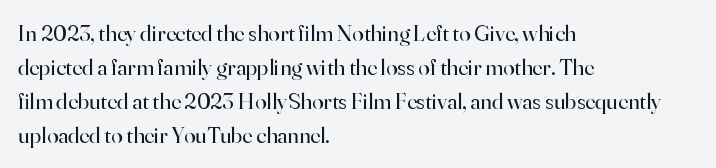
{"italic": "no", "bold": "no", "underline": "no", "align": "left", "line_spacing": "normal", "line_spacing_ratio": 1.48, "letter_spacing": "normal", "letter_spacing_em": 0.0, "glyph_px": 23}
